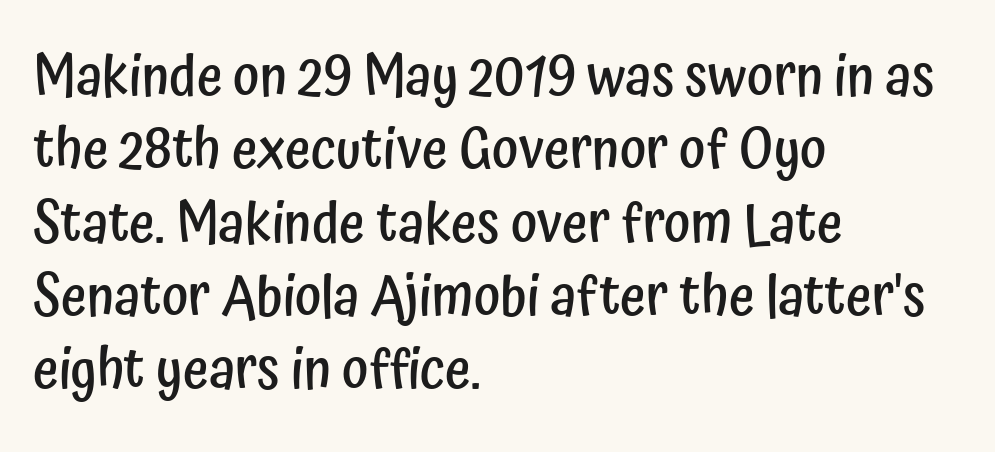
The passage shown stacks its lines at a standard gap. The lines are quadded left. The characters look somewhat weighty, a semibold short of true bold. Words float on clear page, feet unadorned. In terms of letterspacing, this is plain default setting.
